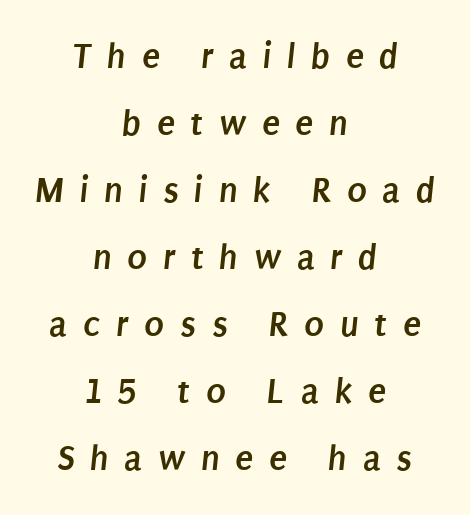
This rendering employs a face without finishing strokes, i.e., a sans-serif. A clean baseline with only descenders dipping below it. On the weight axis this lands at bold, roughly 700. Substantial extra tracking has been applied to these lines.
